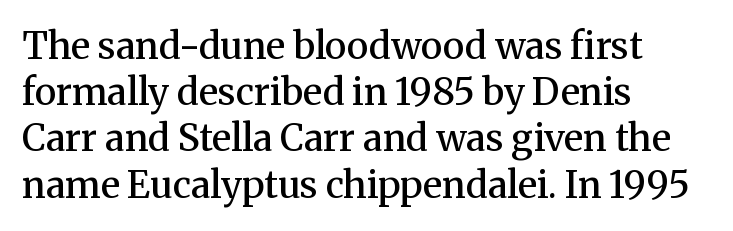
{"serif": "yes", "italic": "no", "bold": "semi", "weight": "semibold", "width": "normal", "stroke_contrast": "medium", "x_height": "medium", "monospaced": "no", "underline": "no", "align": "left", "line_spacing": "normal", "line_spacing_ratio": 1.25, "letter_spacing": "normal", "letter_spacing_em": 0.0, "glyph_px": 37}
